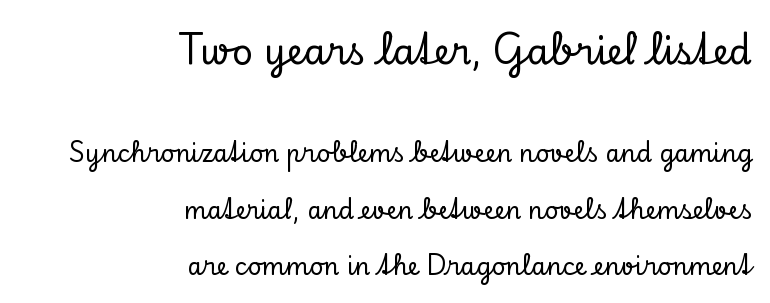
The image shows 36 px text type, upright; set right-aligned, loose line spacing (2.35x), normal letter spacing, not underlined; the first (top) block is 1.5x larger; low stroke contrast and a small x-height.
